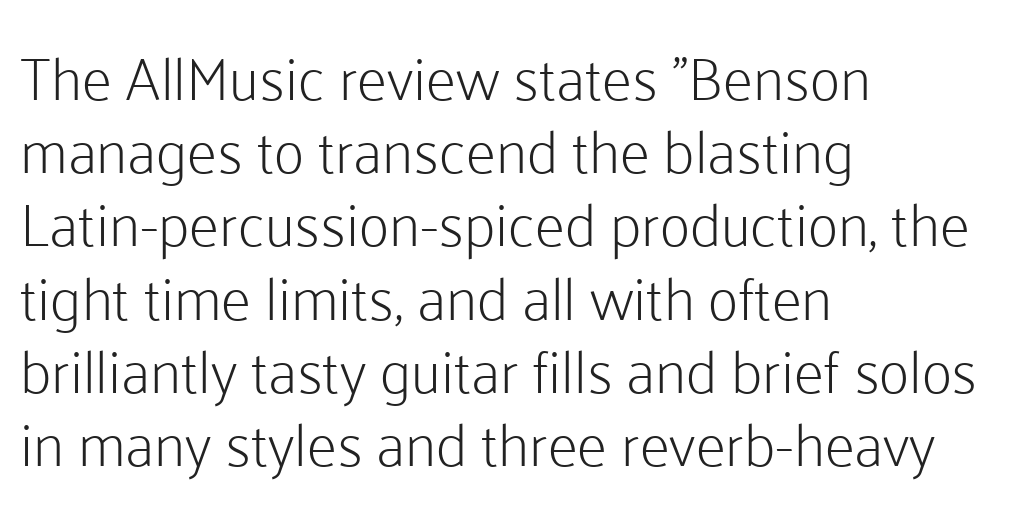
Q: Is the text bold? A: No.
Q: Is the text italic (slanted)? A: No, it is upright.
Q: Is the typeface a serif or a sans-serif typeface? A: Sans-serif.
Q: Is the text underlined? A: No.
Q: How is the paragraph aligned? A: Left-aligned.
Q: Is the spacing between letters normal or unusually wide? A: Normal.
Q: Width (condensed, normal, or wide)? A: Normal.
Q: Stroke contrast? A: Low.
Q: x-height? A: Medium.
Q: Monospaced? A: No.
